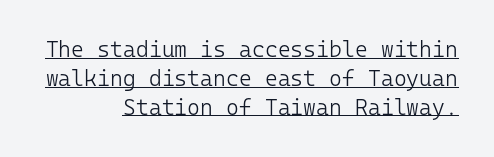
Honestly, the underline is the first thing you notice here. Caption: standard tracking, unaltered. Unbolded letterforms with no extra heft. Does the copy run flush right? Yes — the right margin is perfectly even.
